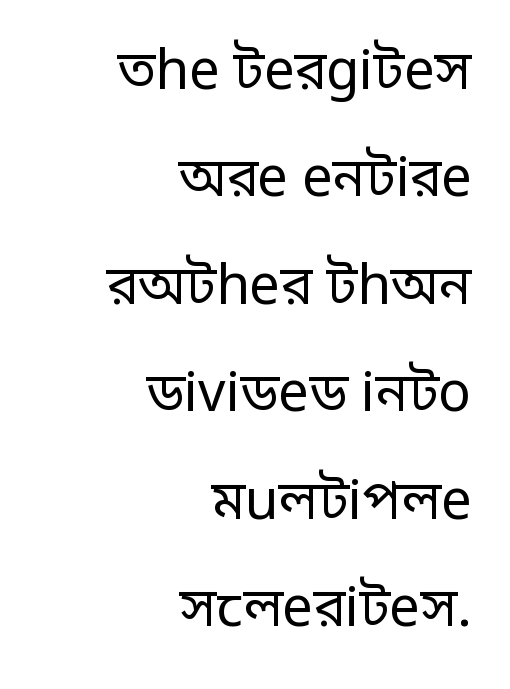
{"serif": "no", "italic": "no", "bold": "no", "weight": "regular", "width": "normal", "stroke_contrast": "low", "x_height": "large", "monospaced": "no", "underline": "no", "align": "right", "line_spacing": "loose", "line_spacing_ratio": 1.99, "letter_spacing": "normal", "letter_spacing_em": 0.0, "glyph_px": 54}
